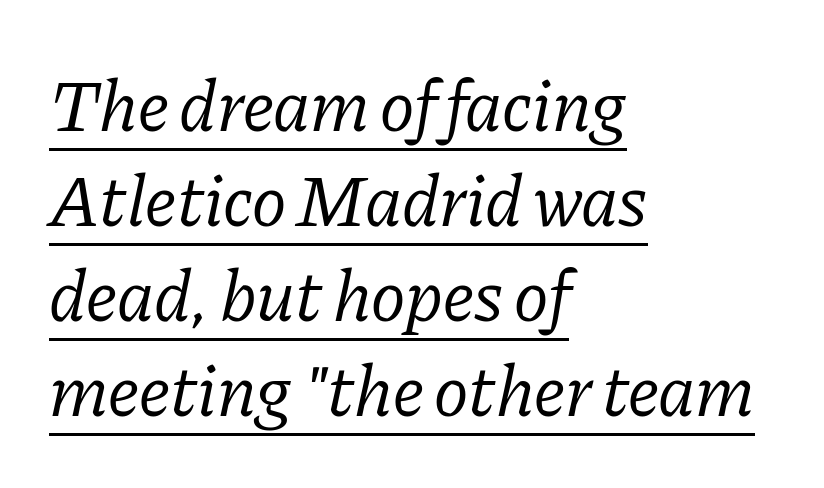
The image shows 73 px regular-weight serif type, italic (leaning right); set left-aligned, normal line spacing (1.3x), normal letter spacing, underlined; low stroke contrast and a medium x-height.
